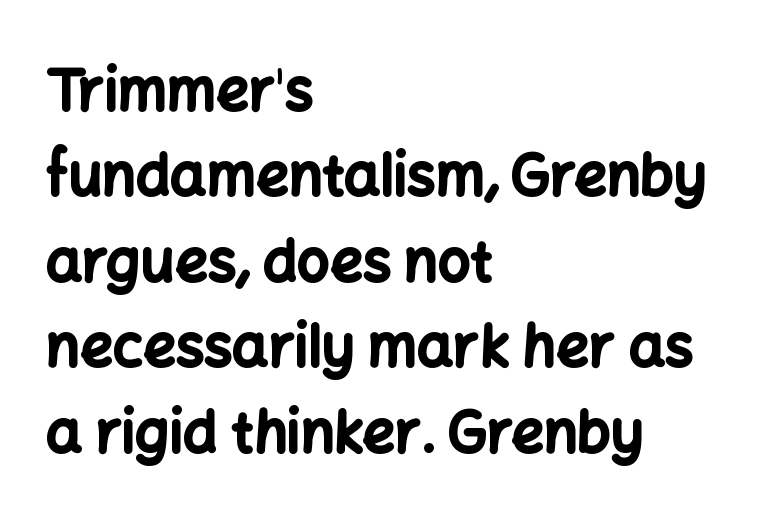
The rag falls on the right side of this text block. Letter spacing: default. Do the letters lean? They stand straight. Underlining? Definitely not there. Vertically, the passage feels balanced, rows spaced as you'd expect. Do the characters align in a grid? No, the font is proportional.
